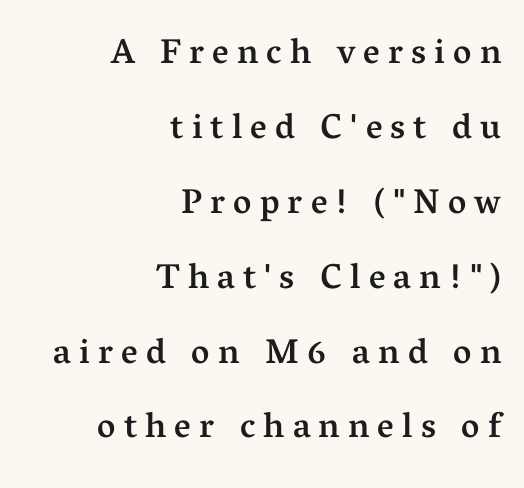
Type without underlining. Semibold letterforms, between regular and bold. Italic? Not at all — the glyphs are vertical. Is this a sans? No — the strokes have serifs. Short and long lines alike share a common ending point at right.
